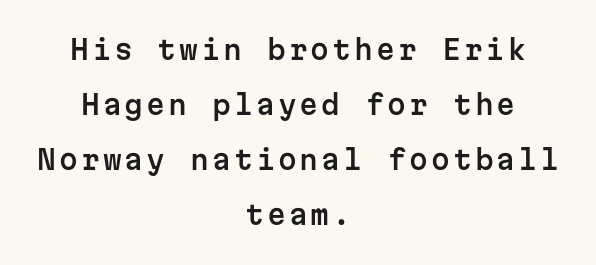
{"italic": "no", "underline": "no", "align": "center", "line_spacing": "loose", "line_spacing_ratio": 2.04, "glyph_px": 27}
